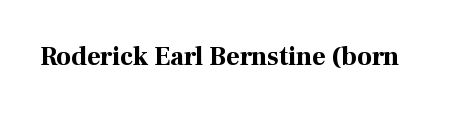
The image shows 26 px bold type, upright; set normal letter spacing, not underlined.
